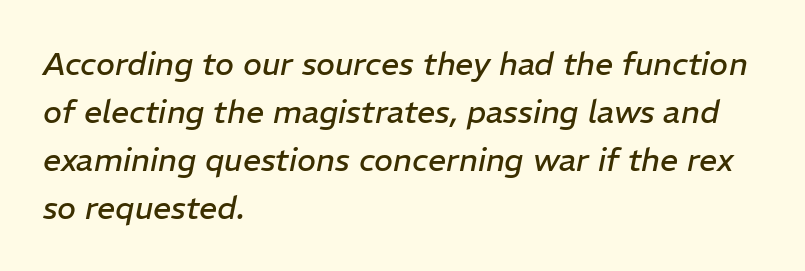
{"italic": "yes", "lean": "right", "slant_degrees": 11, "bold": "no", "weight": "regular", "width": "normal", "stroke_contrast": "low", "x_height": "medium", "monospaced": "no", "underline": "no", "align": "left", "line_spacing": "normal", "line_spacing_ratio": 1.5, "letter_spacing": "normal", "letter_spacing_em": 0.0, "glyph_px": 32}
